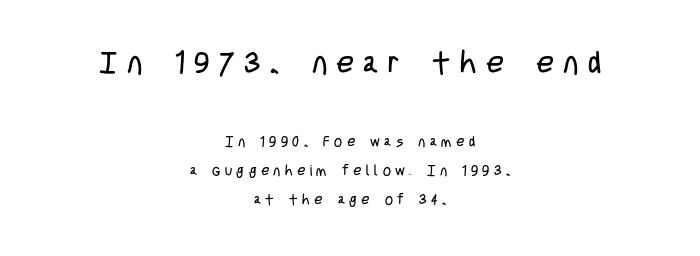
Q: Is the text bold? A: No.
Q: Is the text italic (slanted)? A: No, it is upright.
Q: Is the typeface a serif or a sans-serif typeface? A: Sans-serif.
Q: Is the text underlined? A: No.
Q: How is the paragraph aligned? A: Centered.
Q: Is the spacing between letters normal or unusually wide? A: Unusually wide.
Q: Is the spacing between lines tight, normal or loose? A: Loose.
Q: Which block of text is set in a larger size, the first (top) or the second (bottom)? A: The first (top) one.
Q: Width (condensed, normal, or wide)? A: Condensed.
Q: Stroke contrast? A: Low.
Q: x-height? A: Large.
Q: Monospaced? A: No.
